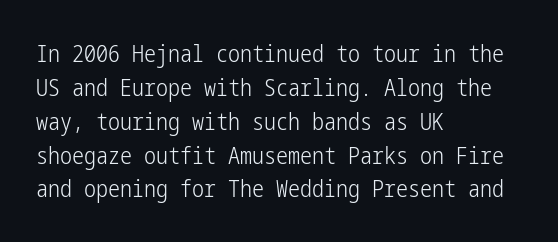
Q: Is the text bold? A: No.
Q: Is the text italic (slanted)? A: No, it is upright.
Q: Is the text underlined? A: No.
Q: How is the paragraph aligned? A: Left-aligned.
Q: Is the spacing between letters normal or unusually wide? A: Normal.
Q: Is the spacing between lines tight, normal or loose? A: Normal.
